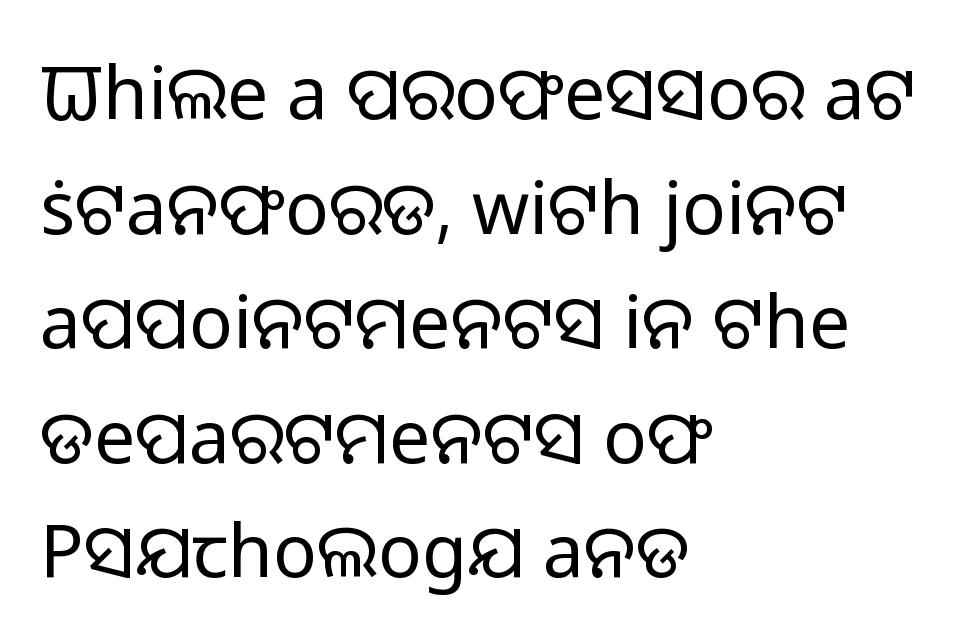
{"serif": "no", "italic": "no", "bold": "no", "weight": "light", "width": "normal", "stroke_contrast": "low", "x_height": "medium", "monospaced": "no", "underline": "no", "align": "left", "line_spacing": "normal", "line_spacing_ratio": 1.57, "letter_spacing": "normal", "letter_spacing_em": 0.0, "glyph_px": 73}
